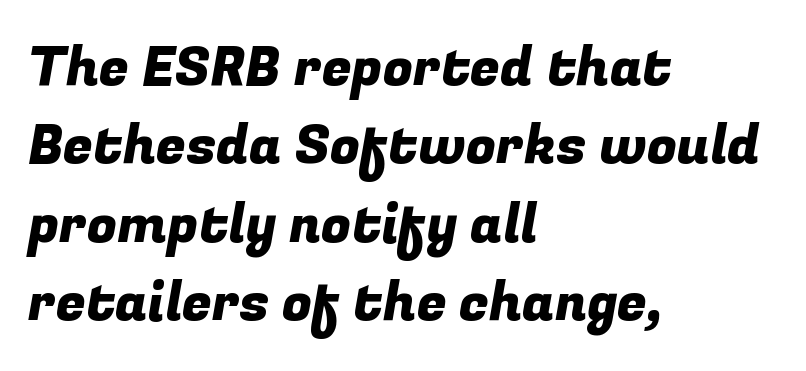
{"serif": "no", "width": "normal", "stroke_contrast": "low", "x_height": "medium", "monospaced": "no", "underline": "no", "align": "left", "line_spacing": "normal", "line_spacing_ratio": 1.45, "letter_spacing": "normal", "letter_spacing_em": 0.0, "glyph_px": 54}
